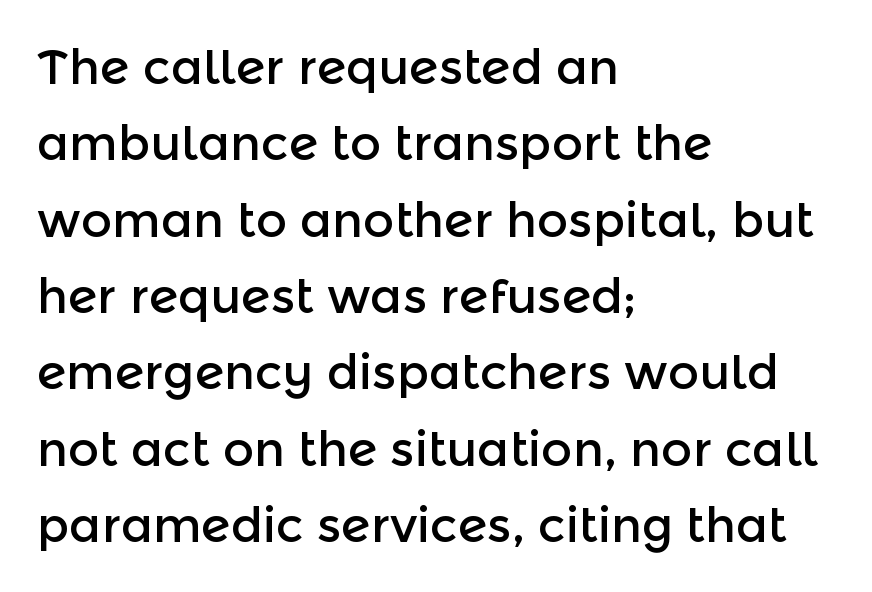
{"serif": "no", "italic": "no", "width": "normal", "x_height": "medium", "monospaced": "no", "underline": "no", "align": "left", "line_spacing": "normal", "line_spacing_ratio": 1.59, "letter_spacing": "normal", "letter_spacing_em": 0.0, "glyph_px": 48}
